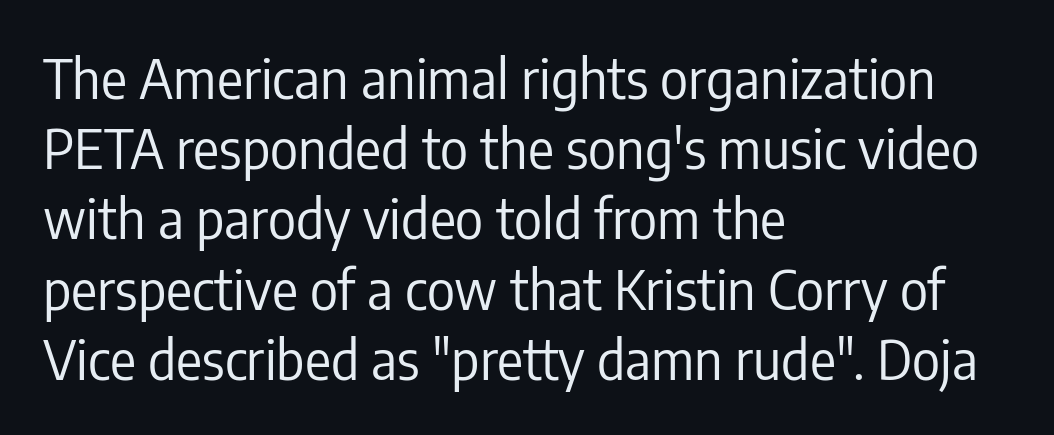
The strokes carry an ordinary text weight at most. Rule under the text: the space is simply empty. Stroke terminals: plain, sans-serif. Short note: letters normally spaced. The rendering uses natural spacing where letterforms have individual widths.
